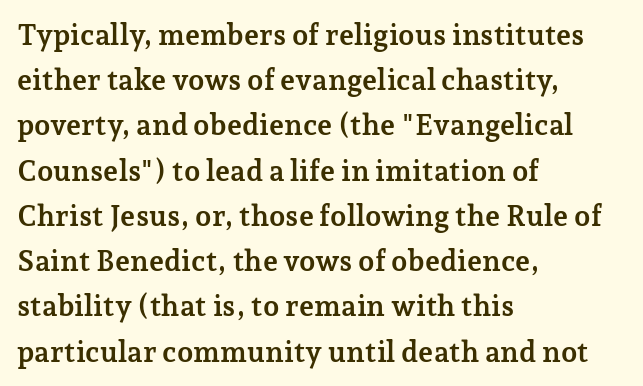
Designer's note — italics off, roman on. This sample has the flowing, uneven cadence of proportional lettering. Caption: standard tracking, unaltered. Words float on clear page, feet unadorned.
